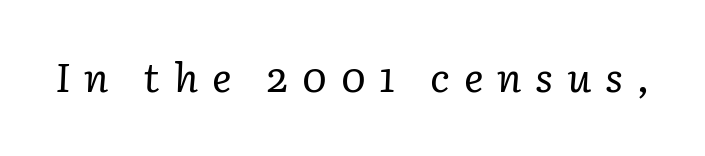
The image shows 41 px regular-weight serif type, italic (leaning right); set unusually wide letter spacing (+0.33 em), not underlined; low stroke contrast and a medium x-height.
